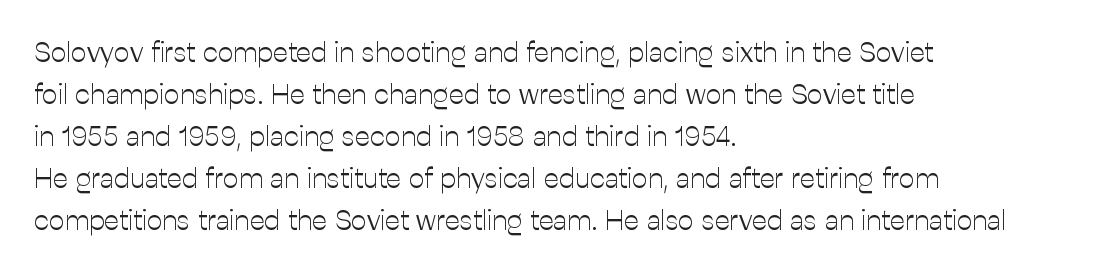
What's the leading like? Ordinary, nothing unusual. Heft: none added — not bold. The zone under the glyphs is completely vacant. Characters remain perfectly vertical along every line. This is sans-serif lettering, the kind often seen on screens and signage. The rendering uses natural spacing where letterforms have individual widths.
